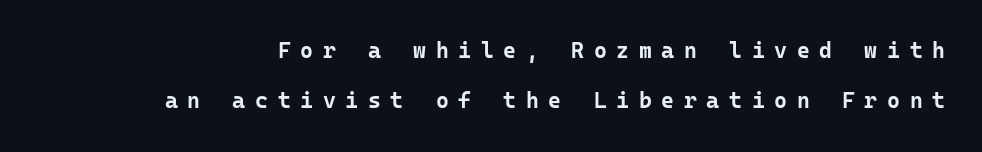
{"italic": "no", "bold": "yes", "underline": "no", "line_spacing": "loose", "line_spacing_ratio": 2.29, "letter_spacing": "wide", "letter_spacing_em": 0.44, "glyph_px": 22}
